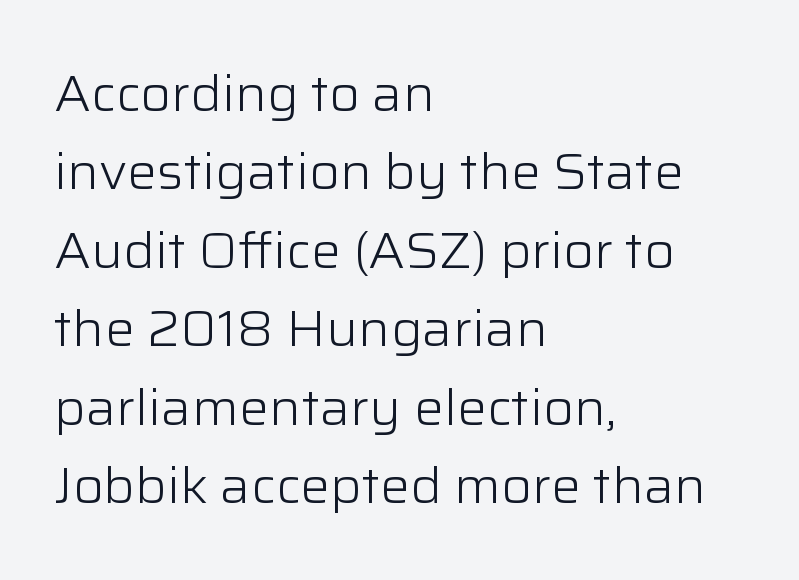
Q: Is the text bold? A: No.
Q: Is the text italic (slanted)? A: No, it is upright.
Q: Is the typeface a serif or a sans-serif typeface? A: Sans-serif.
Q: Is the text underlined? A: No.
Q: How is the paragraph aligned? A: Left-aligned.
Q: Is the spacing between letters normal or unusually wide? A: Normal.
Q: Is the spacing between lines tight, normal or loose? A: Normal.
Q: Width (condensed, normal, or wide)? A: Normal.
Q: Stroke contrast? A: Low.
Q: x-height? A: Medium.
Q: Monospaced? A: No.
